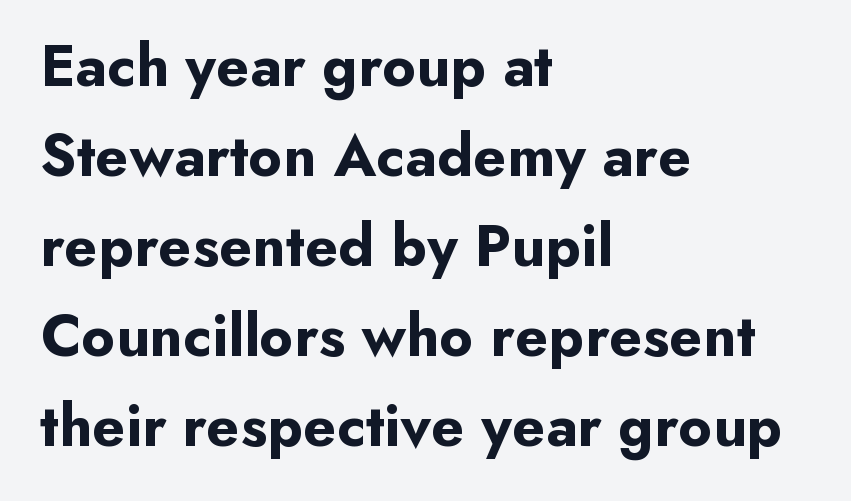
Q: Is the text bold? A: Yes.
Q: Is the text italic (slanted)? A: No, it is upright.
Q: Is the typeface a serif or a sans-serif typeface? A: Sans-serif.
Q: Is the text underlined? A: No.
Q: How is the paragraph aligned? A: Left-aligned.
Q: Is the spacing between letters normal or unusually wide? A: Normal.
Q: Is the spacing between lines tight, normal or loose? A: Normal.
Q: Width (condensed, normal, or wide)? A: Normal.
Q: Stroke contrast? A: Low.
Q: x-height? A: Small.
Q: Monospaced? A: No.
